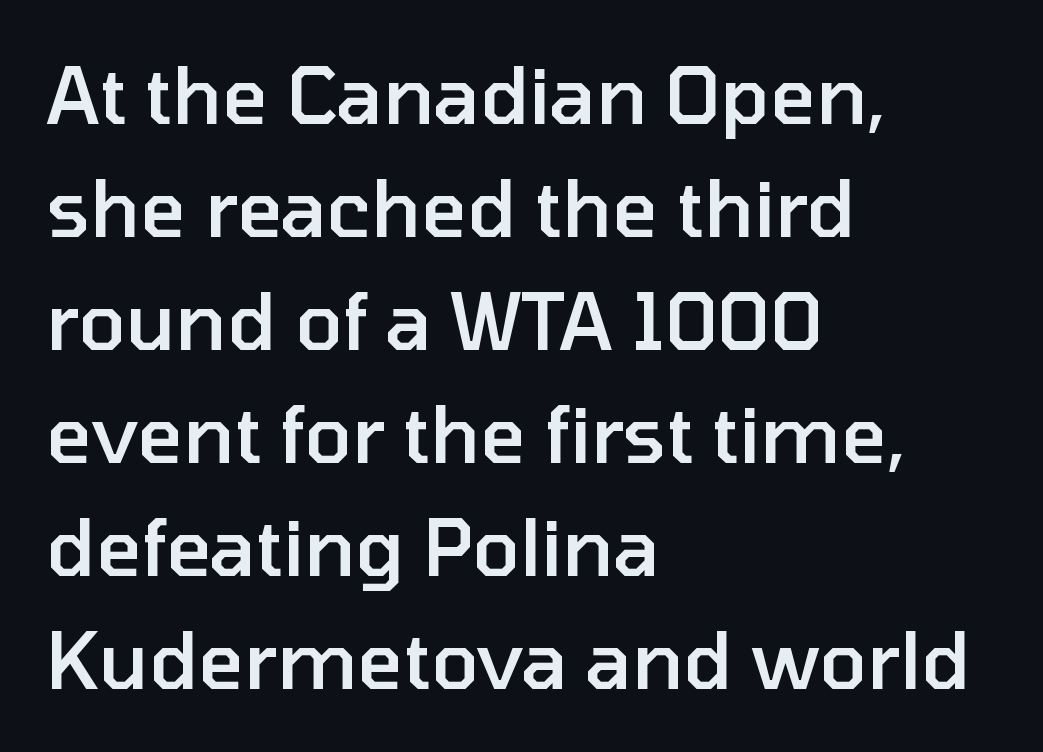
The image shows 78 px semibold sans-serif type, upright; set left-aligned, normal line spacing (1.45x), normal letter spacing, not underlined; low stroke contrast and a medium x-height.
